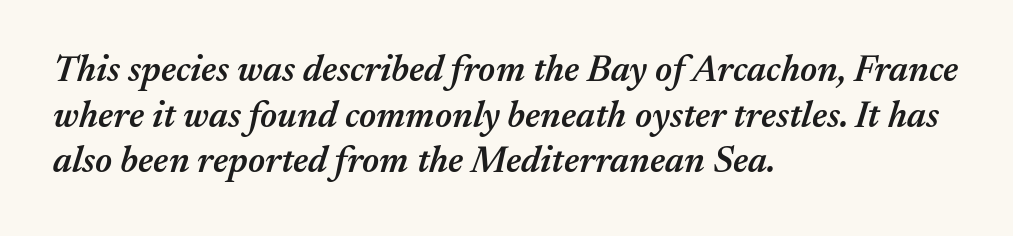
Q: Is the text bold? A: Semi-bold.
Q: Is the text italic (slanted)? A: Yes, it leans right by about 17 degrees.
Q: Is the text underlined? A: No.
Q: How is the paragraph aligned? A: Left-aligned.
Q: Is the spacing between letters normal or unusually wide? A: Normal.
Q: Width (condensed, normal, or wide)? A: Normal.
Q: Stroke contrast? A: Medium.
Q: x-height? A: Medium.
Q: Monospaced? A: No.
